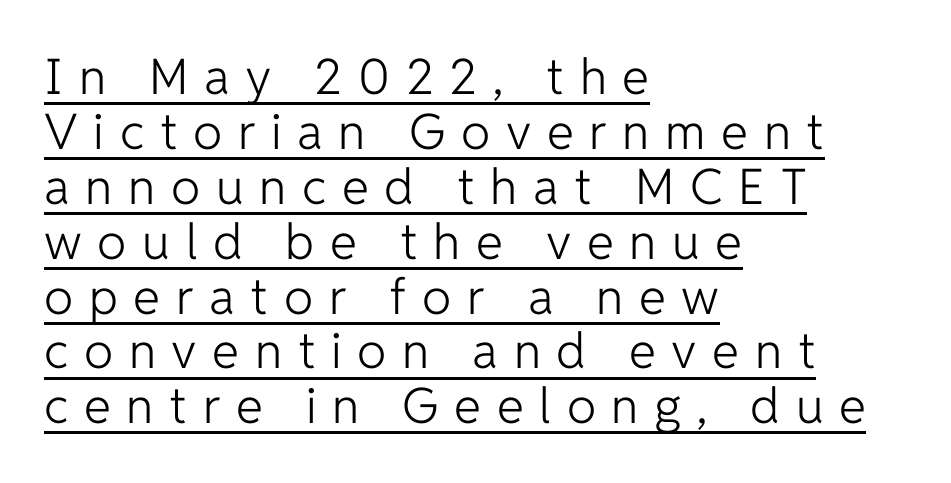
{"serif": "no", "italic": "no", "bold": "no", "weight": "light", "width": "normal", "stroke_contrast": "low", "x_height": "medium", "monospaced": "no", "underline": "yes", "align": "left", "line_spacing": "tight", "line_spacing_ratio": 1.12, "letter_spacing": "wide", "letter_spacing_em": 0.32, "glyph_px": 49}
